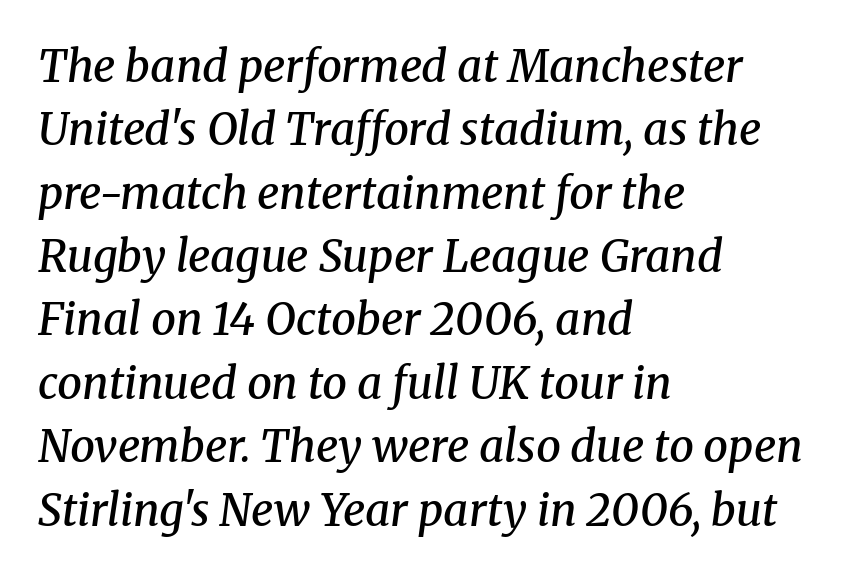
Characters follow at the spacing the type designer built in. In terms of letterform style, serifs are clearly present. Students, observe: this is what conventionally led text looks like. Varying glyph widths throughout — classic text-font behaviour. Short and long lines alike share a common starting point at left.
